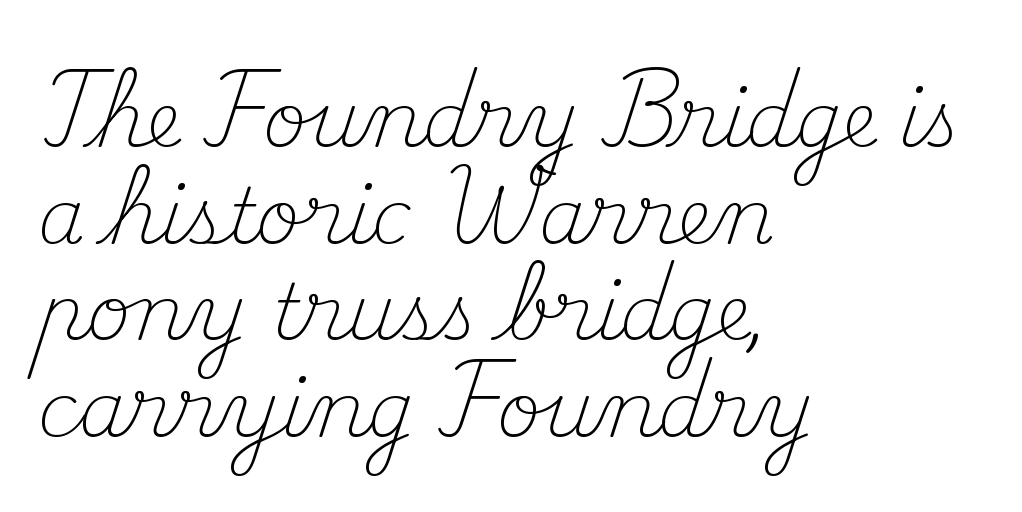
In CSS terms this would be text-align: left. Quick note: interline space is typical. Unmarked baselines from the first word to the last. The face used here is proportionally spaced, like ordinary book or web type.
